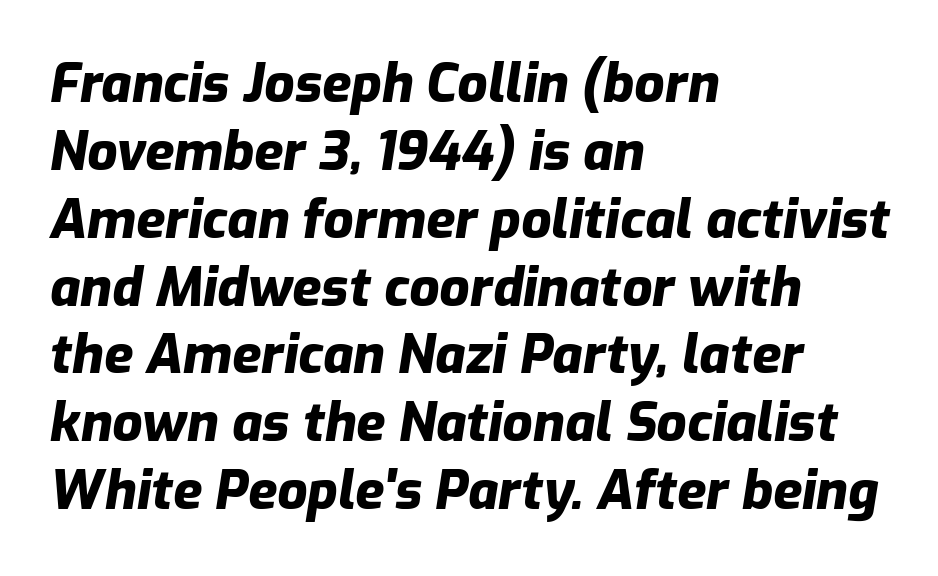
{"italic": "yes", "lean": "right", "slant_degrees": 9, "bold": "yes", "weight": "heavy", "width": "normal", "stroke_contrast": "low", "x_height": "medium", "monospaced": "no", "underline": "no", "align": "left", "line_spacing": "normal", "line_spacing_ratio": 1.28, "letter_spacing": "normal", "letter_spacing_em": 0.0, "glyph_px": 53}
